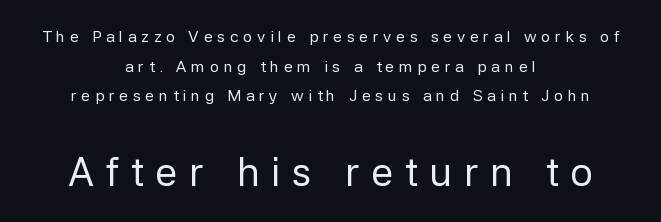
Q: Is the text bold? A: No.
Q: Is the text italic (slanted)? A: No, it is upright.
Q: Is the typeface a serif or a sans-serif typeface? A: Sans-serif.
Q: Is the text underlined? A: No.
Q: How is the paragraph aligned? A: Centered.
Q: Is the spacing between letters normal or unusually wide? A: Unusually wide.
Q: Which block of text is set in a larger size, the first (top) or the second (bottom)? A: The second (bottom) one.
Q: Width (condensed, normal, or wide)? A: Normal.
Q: Stroke contrast? A: Low.
Q: x-height? A: Medium.
Q: Monospaced? A: No.
